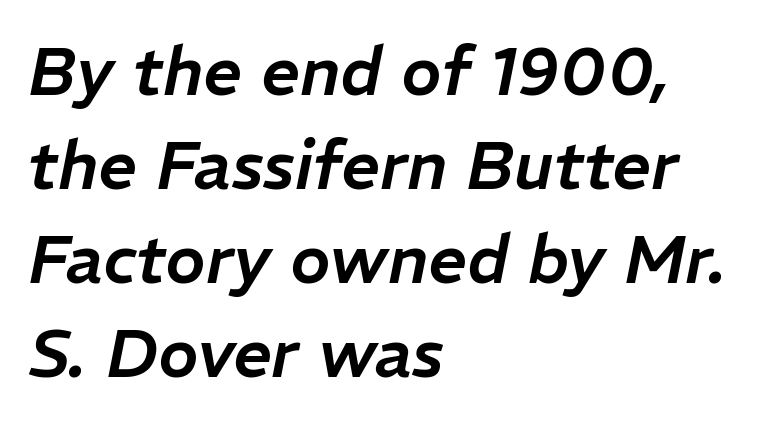
The image shows 68 px text type, italic (leaning right); set left-aligned, normal line spacing (1.38x), normal letter spacing, not underlined; low stroke contrast and a medium x-height.
